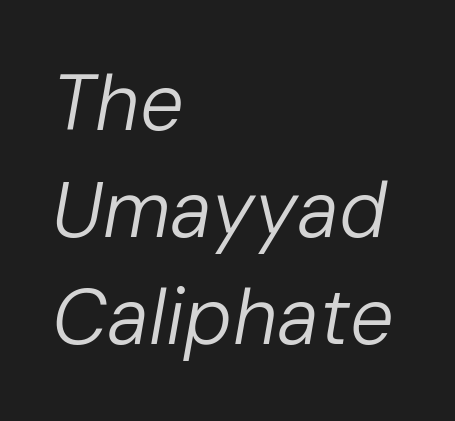
{"italic": "yes", "lean": "right", "slant_degrees": 10, "bold": "no", "weight": "regular", "width": "normal", "stroke_contrast": "low", "x_height": "medium", "monospaced": "no", "underline": "no", "align": "left", "line_spacing": "normal", "line_spacing_ratio": 1.37, "letter_spacing": "normal", "letter_spacing_em": 0.0, "glyph_px": 78}
